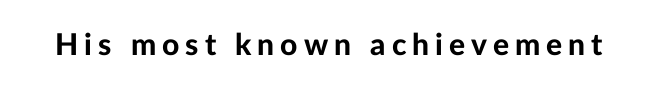
Q: Is the text bold? A: Yes.
Q: Is the text italic (slanted)? A: No, it is upright.
Q: Is the typeface a serif or a sans-serif typeface? A: Sans-serif.
Q: Is the text underlined? A: No.
Q: Is the spacing between letters normal or unusually wide? A: Unusually wide.
Q: Width (condensed, normal, or wide)? A: Normal.
Q: Stroke contrast? A: Low.
Q: x-height? A: Medium.
Q: Monospaced? A: No.
